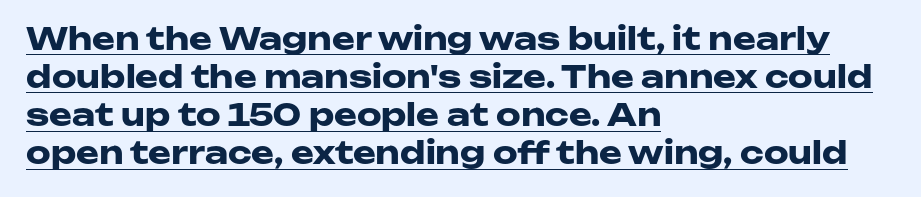
Q: Is the text bold? A: Yes.
Q: Is the text italic (slanted)? A: No, it is upright.
Q: Is the typeface a serif or a sans-serif typeface? A: Sans-serif.
Q: Is the text underlined? A: Yes.
Q: How is the paragraph aligned? A: Left-aligned.
Q: Is the spacing between letters normal or unusually wide? A: Normal.
Q: Width (condensed, normal, or wide)? A: Wide.
Q: Stroke contrast? A: Low.
Q: x-height? A: Medium.
Q: Monospaced? A: No.
